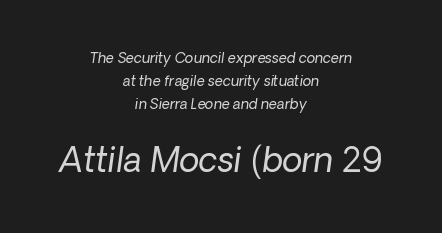
Baseline-to-baseline distance is the conventional proportion of letter height. A typesetter would label this face a sans. Horizontal alignment here is central, giving a formal, balanced look. Is this a fixed-width face? No — the glyphs have proportional, varying widths.
